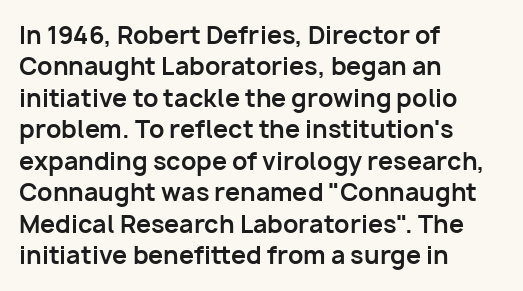
The image shows 24 px bold type, upright; set left-aligned, normal line spacing (1.31x), normal letter spacing, not underlined.
